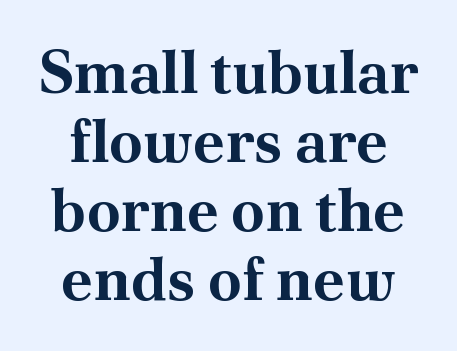
The image shows 60 px bold serif type, upright; set tight line spacing (1.15x), normal letter spacing, not underlined; medium stroke contrast and a small x-height.
